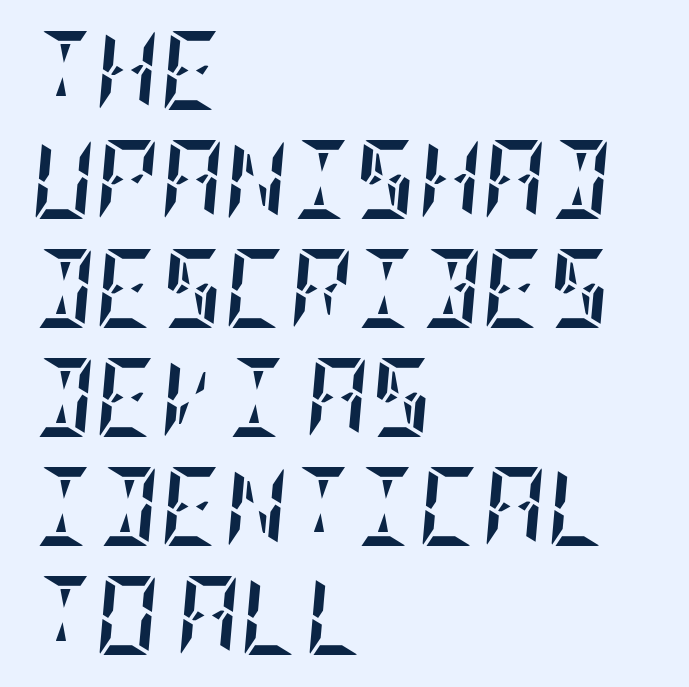
Honestly, the letter spacing is just normal — you wouldn't notice it. The designer left line spacing at the default. The lettering tilts uniformly, giving the passage an italic look. The passage shown is not underscored anywhere.
